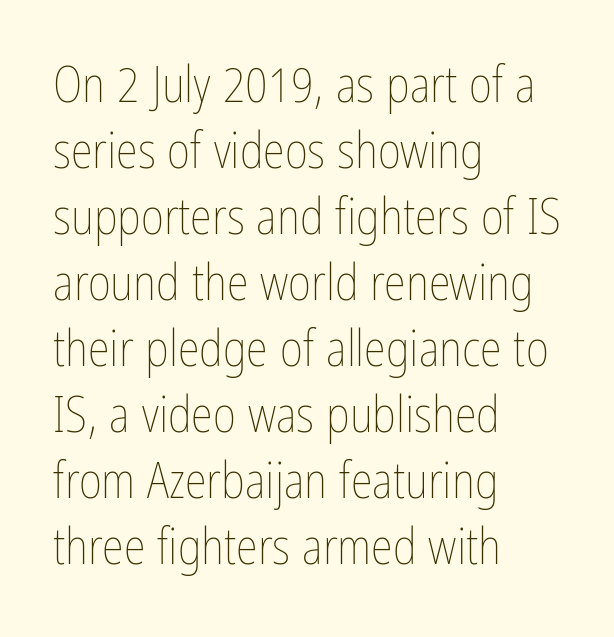
{"italic": "no", "bold": "no", "weight": "thin", "width": "condensed", "stroke_contrast": "low", "x_height": "medium", "monospaced": "no", "underline": "no", "align": "left", "line_spacing": "normal", "line_spacing_ratio": 1.32, "letter_spacing": "normal", "letter_spacing_em": 0.0, "glyph_px": 50}
